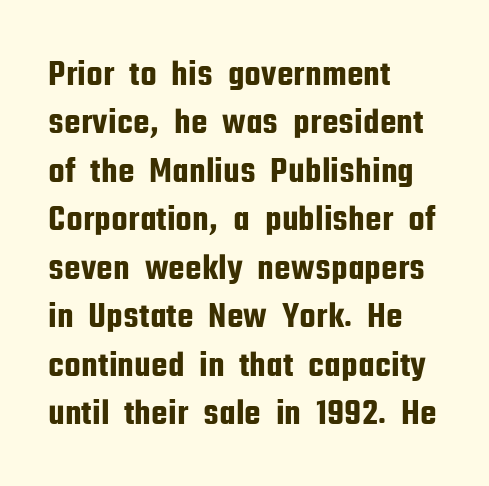
{"serif": "no", "italic": "no", "width": "condensed", "stroke_contrast": "low", "x_height": "medium", "monospaced": "no", "underline": "no", "align": "left", "line_spacing": "normal", "line_spacing_ratio": 1.31, "letter_spacing": "normal", "letter_spacing_em": 0.0, "glyph_px": 37}
